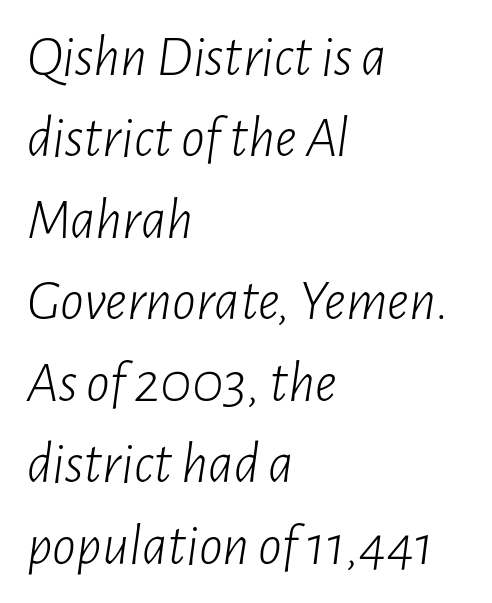
The image shows 59 px light, condensed type, italic (leaning right); set left-aligned, normal line spacing (1.38x), normal letter spacing, not underlined; low stroke contrast and a medium x-height.
